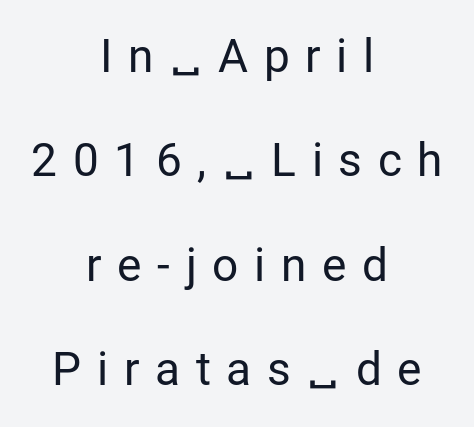
{"serif": "no", "italic": "no", "bold": "no", "weight": "regular", "width": "normal", "stroke_contrast": "low", "x_height": "medium", "monospaced": "no", "underline": "no", "align": "center", "line_spacing": "loose", "line_spacing_ratio": 2.27, "letter_spacing": "wide", "letter_spacing_em": 0.34, "glyph_px": 46}
